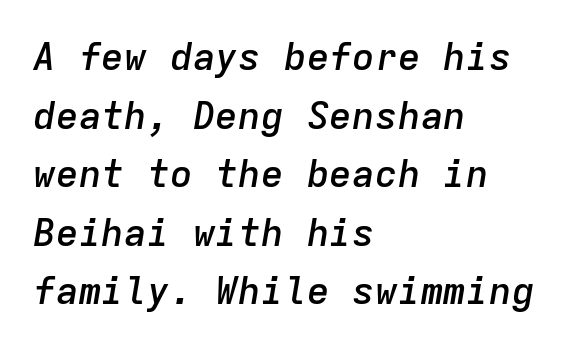
{"italic": "yes", "lean": "right", "slant_degrees": 9, "bold": "semi", "weight": "semibold", "width": "normal", "stroke_contrast": "low", "x_height": "medium", "monospaced": "yes", "underline": "no", "align": "left", "line_spacing": "normal", "line_spacing_ratio": 1.54, "letter_spacing": "normal", "letter_spacing_em": 0.0, "glyph_px": 38}
